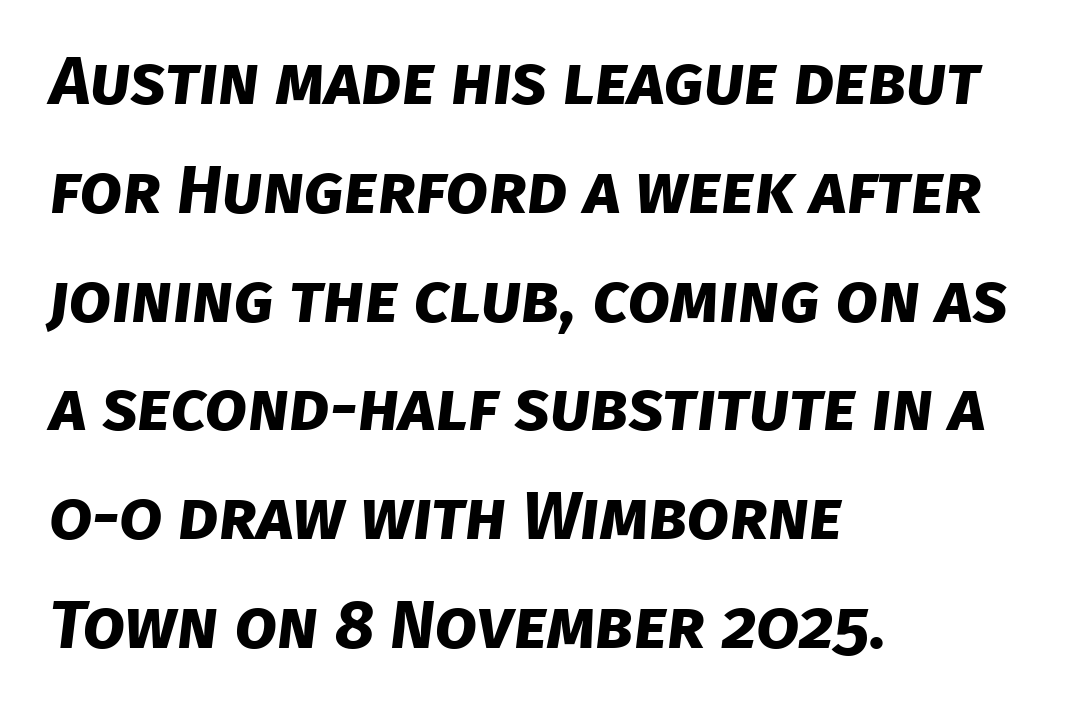
Q: Is the text bold? A: Yes.
Q: Is the typeface a serif or a sans-serif typeface? A: Sans-serif.
Q: Is the text underlined? A: No.
Q: How is the paragraph aligned? A: Left-aligned.
Q: Is the spacing between letters normal or unusually wide? A: Normal.
Q: Is the spacing between lines tight, normal or loose? A: Normal.
Q: Width (condensed, normal, or wide)? A: Normal.
Q: Stroke contrast? A: Low.
Q: x-height? A: Large.
Q: Monospaced? A: No.
